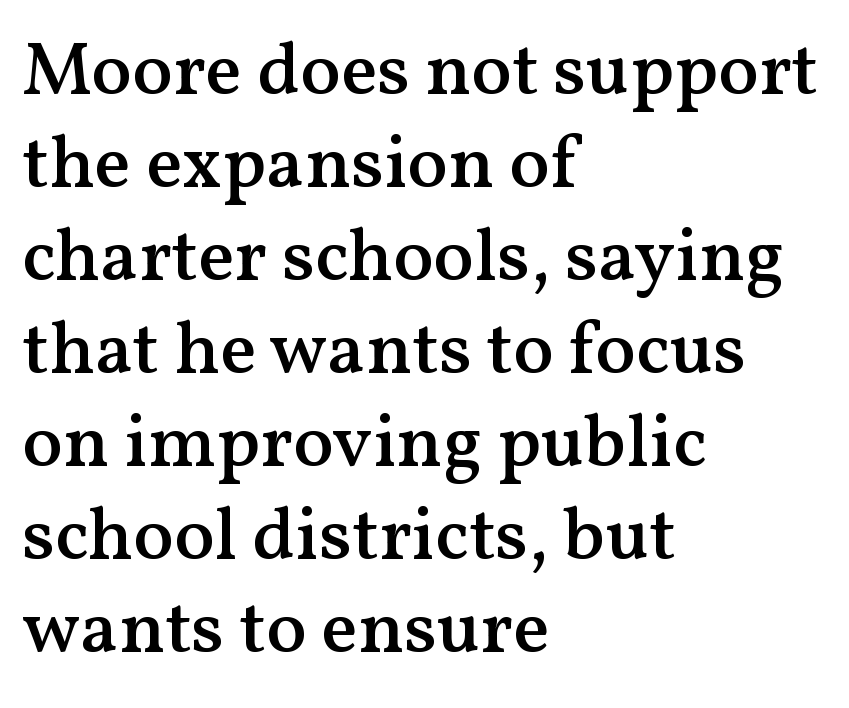
{"serif": "yes", "italic": "no", "bold": "semi", "weight": "semibold", "width": "normal", "stroke_contrast": "medium", "x_height": "medium", "monospaced": "no", "underline": "no", "align": "left", "line_spacing_ratio": 1.24, "letter_spacing": "normal", "letter_spacing_em": 0.0, "glyph_px": 75}
